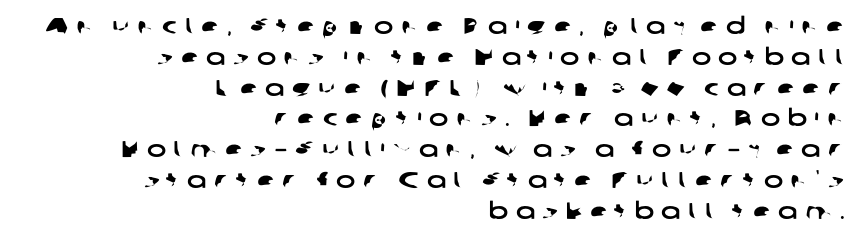
Q: Is the text underlined? A: No.
Q: How is the paragraph aligned? A: Right-aligned.
Q: Is the spacing between letters normal or unusually wide? A: Unusually wide.
Q: Is the spacing between lines tight, normal or loose? A: Normal.
